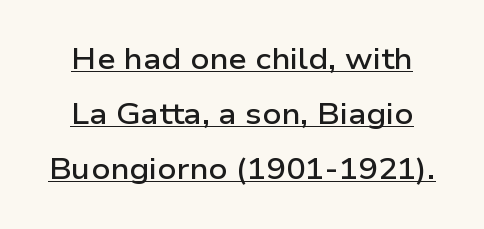
Proportional: the letters do not fall into vertical columns. The rag falls on both sides of this text block equally. Students, observe the line beneath the letters — that is underlining. How heavy is the stroke? Medium-heavy — a semibold, shy of bold.
